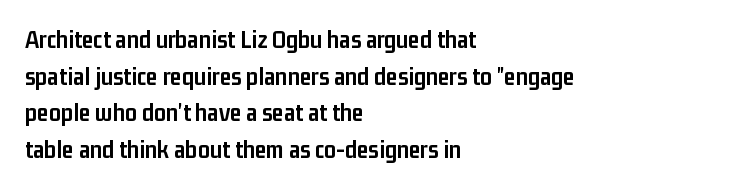
{"italic": "no", "bold": "yes", "underline": "no", "align": "left", "line_spacing": "normal", "line_spacing_ratio": 1.41, "letter_spacing": "normal", "letter_spacing_em": 0.0, "glyph_px": 26}
